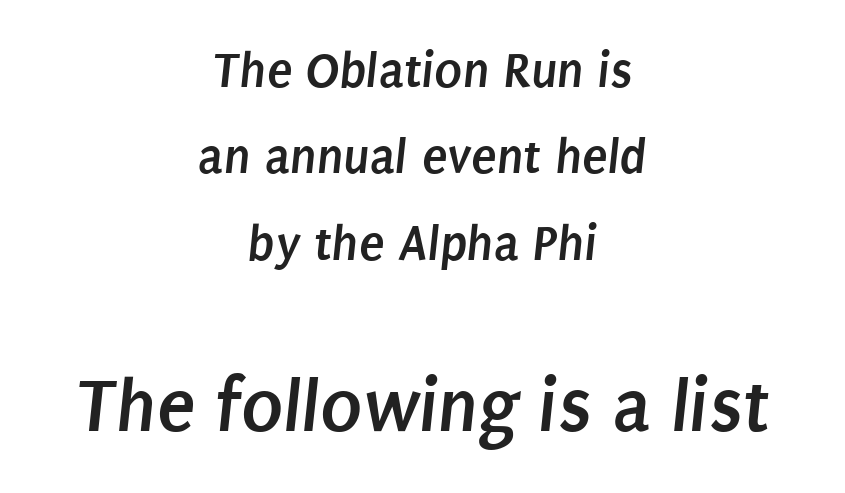
The image shows 78 px semibold, condensed sans-serif type; set centered, normal line spacing (1.66x), normal letter spacing, not underlined; the second (bottom) block is 1.5x larger; low stroke contrast and a large x-height.
